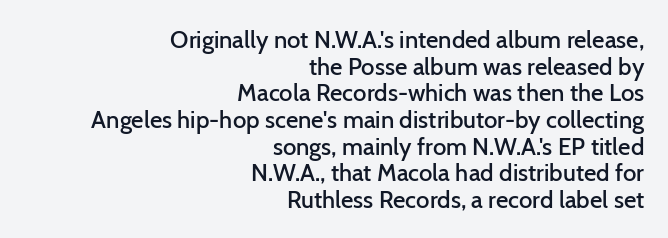
Q: Is the text bold? A: Semi-bold.
Q: Is the text italic (slanted)? A: No, it is upright.
Q: Is the text underlined? A: No.
Q: How is the paragraph aligned? A: Right-aligned.
Q: Is the spacing between letters normal or unusually wide? A: Normal.
Q: Is the spacing between lines tight, normal or loose? A: Tight.
